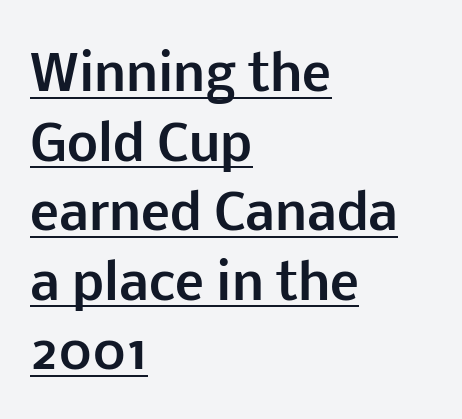
The image shows 49 px bold sans-serif type, upright; set left-aligned, normal line spacing (1.42x), normal letter spacing, underlined; low stroke contrast and a medium x-height.
